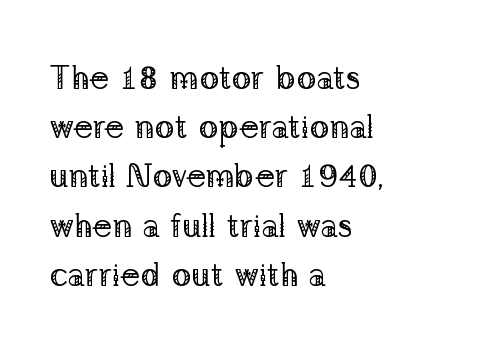
Short and long lines alike share a common starting point at left. No extra tracking has been applied to these lines. The type family on display is of the serif kind. This sample has the flowing, uneven cadence of proportional lettering. Notice how the stems are strictly vertical — no italics here.
